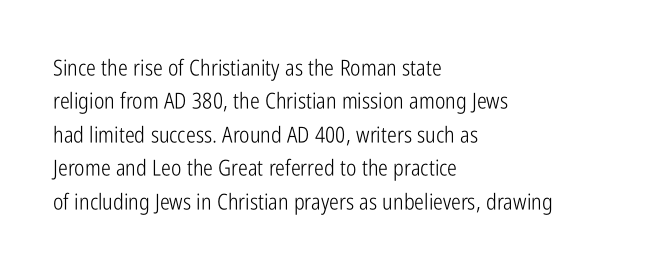
Summary of vertical rhythm: regular, with standard interline spacing. No extra ink here — the face is not bold. Quick note: not italic, upright. Horizontal alignment here is leftward, the default for most running prose.
